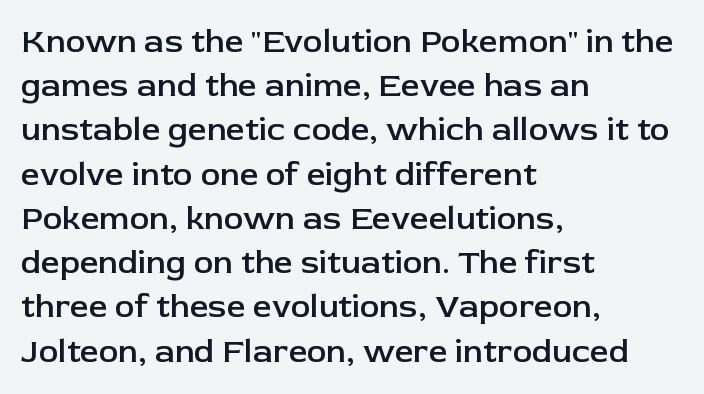
The image shows 33 px semibold sans-serif type, upright; set left-aligned, normal line spacing (1.34x), normal letter spacing, not underlined; low stroke contrast and a medium x-height.
